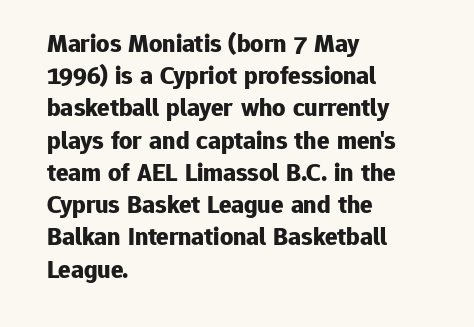
The image shows 26 px bold type, upright; set left-aligned, line spacing 1.24x, normal letter spacing, not underlined.
